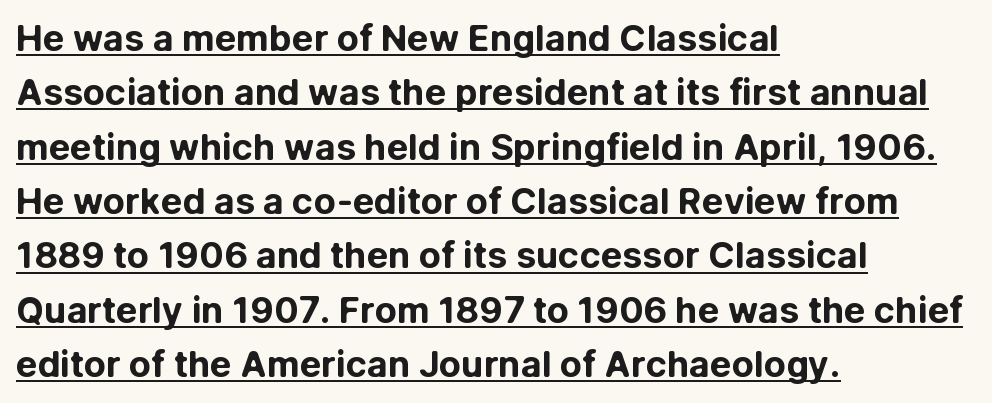
Look at the stroke-to-counter ratio: heavy, a bold. One-word summary of the alignment: left. A baseline rule has been typeset under these characters. You could not count columns in this text — the font is proportionally spaced. No italicization has been applied; the sample stays upright. Compared with typical paragraphs, the rows here are spaced about the same.
